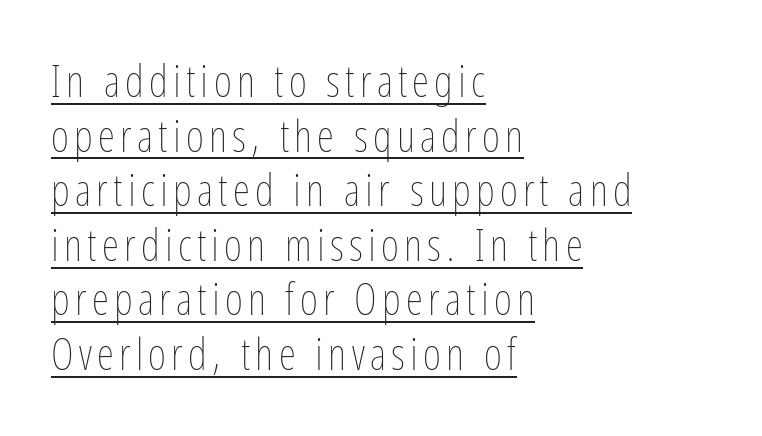
Heaviness? Minimal to ordinary, like unemphasized prose. The passage shown is underscored from start to finish. A typesetter would call this proportional, since set widths differ per character. The type sits square on the baseline with zero lean. Caption: multi-line text, flush left, ragged right.
